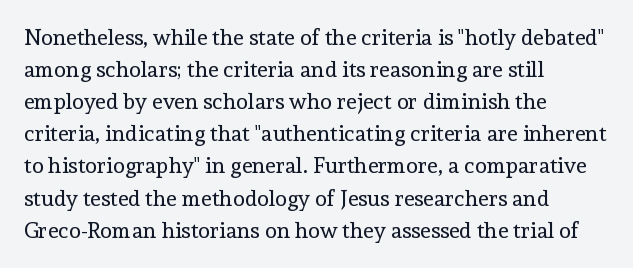
Q: Is the text bold? A: No.
Q: Is the text italic (slanted)? A: No, it is upright.
Q: Is the text underlined? A: No.
Q: How is the paragraph aligned? A: Left-aligned.
Q: Is the spacing between letters normal or unusually wide? A: Normal.
Q: Is the spacing between lines tight, normal or loose? A: Normal.
